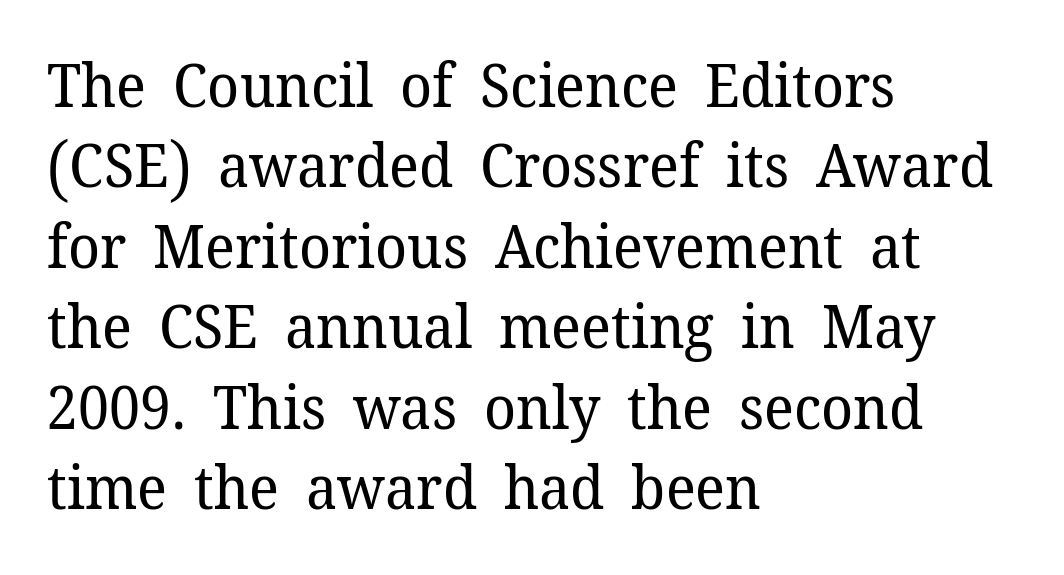
Q: Is the text bold? A: No.
Q: Is the text italic (slanted)? A: No, it is upright.
Q: Is the typeface a serif or a sans-serif typeface? A: Serif.
Q: Is the text underlined? A: No.
Q: How is the paragraph aligned? A: Left-aligned.
Q: Is the spacing between letters normal or unusually wide? A: Normal.
Q: Is the spacing between lines tight, normal or loose? A: Normal.
Q: Width (condensed, normal, or wide)? A: Normal.
Q: Stroke contrast? A: Low.
Q: x-height? A: Medium.
Q: Monospaced? A: No.
